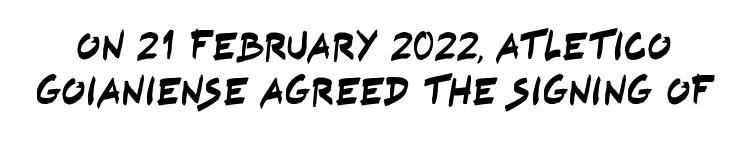
The image shows 40 px condensed sans-serif type; set tight line spacing (1.12x), normal letter spacing, not underlined; low stroke contrast and a large x-height.
